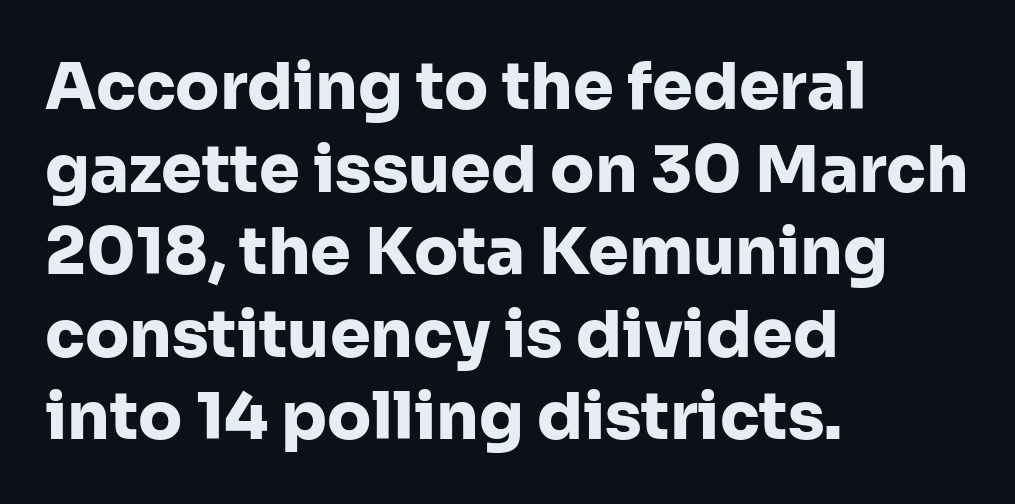
{"serif": "no", "italic": "no", "bold": "yes", "weight": "heavy", "width": "normal", "stroke_contrast": "low", "x_height": "medium", "monospaced": "no", "underline": "no", "align": "left", "line_spacing": "normal", "line_spacing_ratio": 1.27, "letter_spacing": "normal", "letter_spacing_em": 0.0, "glyph_px": 65}
